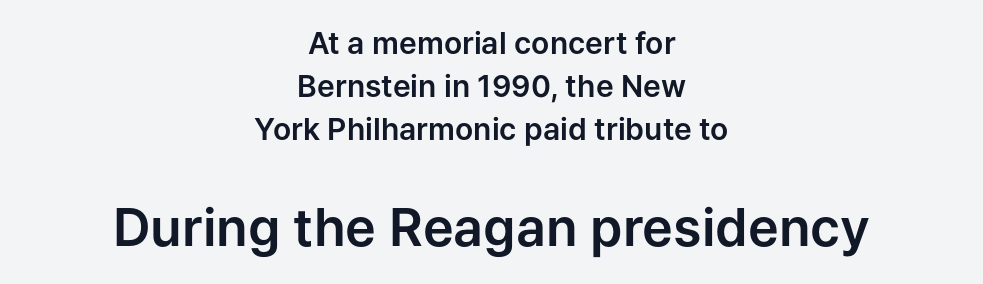
{"serif": "no", "italic": "no", "width": "normal", "stroke_contrast": "low", "x_height": "medium", "monospaced": "no", "underline": "no", "align": "center", "line_spacing": "normal", "line_spacing_ratio": 1.44, "letter_spacing": "normal", "letter_spacing_em": 0.0, "larger_block": "second", "size_ratio": 1.73, "glyph_px": 52}
